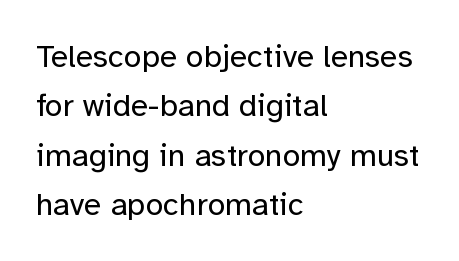
Q: Is the text bold? A: No.
Q: Is the text italic (slanted)? A: No, it is upright.
Q: Is the typeface a serif or a sans-serif typeface? A: Sans-serif.
Q: Is the text underlined? A: No.
Q: How is the paragraph aligned? A: Left-aligned.
Q: Is the spacing between letters normal or unusually wide? A: Normal.
Q: Is the spacing between lines tight, normal or loose? A: Normal.
Q: Width (condensed, normal, or wide)? A: Normal.
Q: Stroke contrast? A: Low.
Q: x-height? A: Medium.
Q: Monospaced? A: No.
